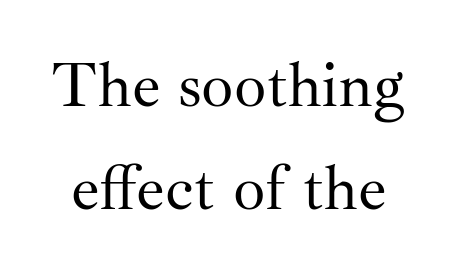
The image shows 64 px regular-weight serif type, upright; set normal line spacing (1.61x), normal letter spacing, not underlined; medium stroke contrast and a small x-height.
